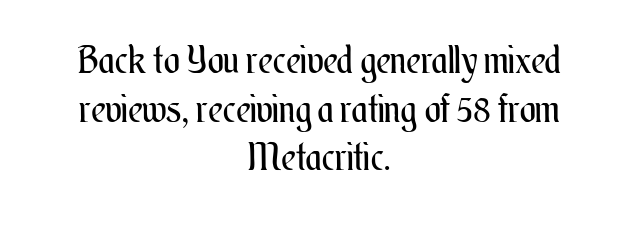
Think of a printed novel: that variable character pitch is what you see here. The font's upright variant was chosen for this text. This sample keeps an unexceptional amount of space between lines. The rag falls on both sides of this text block equally.
